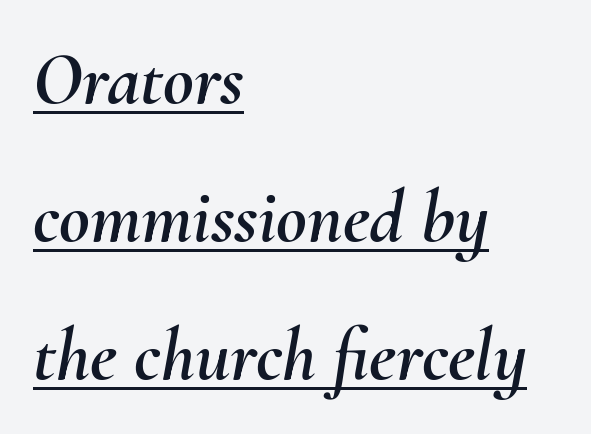
The image shows 75 px text type, italic (leaning right); set left-aligned, line spacing 1.84x, normal letter spacing, underlined; medium stroke contrast and a small x-height.
